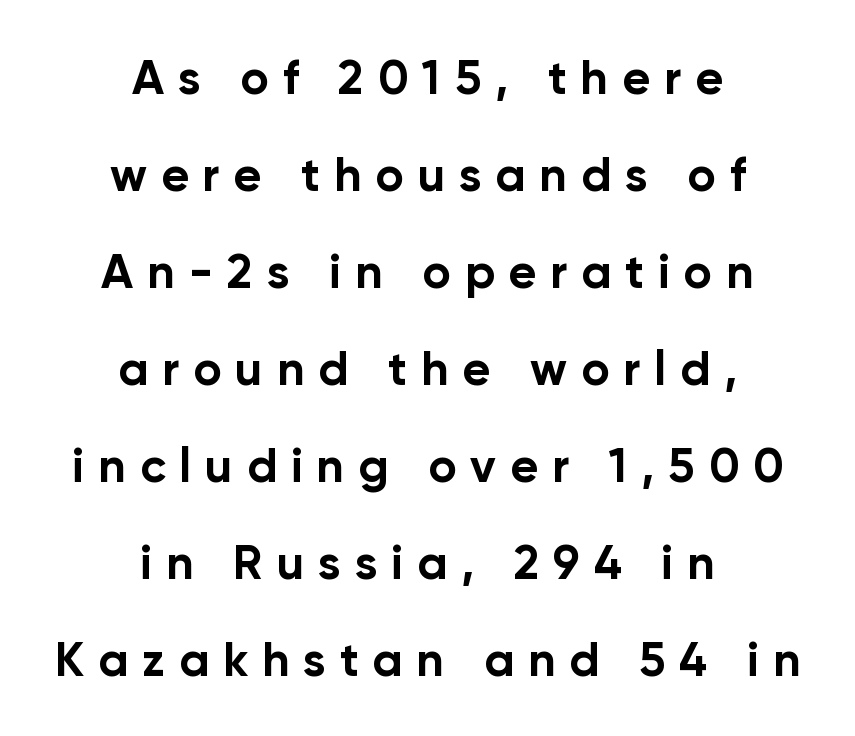
The image shows 48 px bold sans-serif type, upright; set centered, loose line spacing (2.02x), unusually wide letter spacing (+0.29 em), not underlined; low stroke contrast and a medium x-height.
